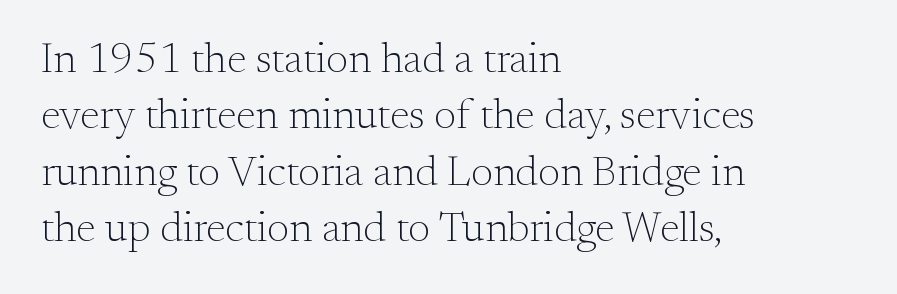
{"serif": "yes", "italic": "no", "bold": "no", "weight": "light", "width": "normal", "stroke_contrast": "medium", "x_height": "small", "monospaced": "no", "underline": "no", "align": "left", "line_spacing": "normal", "line_spacing_ratio": 1.34, "letter_spacing": "normal", "letter_spacing_em": 0.0, "glyph_px": 42}
